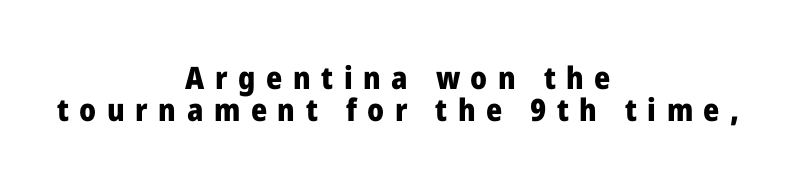
Compared with typical paragraphs, the rows here are closer together. Look at the bottom of the vertical strokes: they stop flat, with no serifs. Letter spacing: wide. This is the regular roman posture of the typeface.
